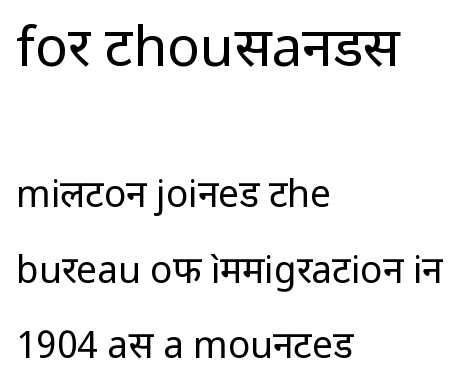
One-word summary of the alignment: left. On a weight scale, this lands at 450 or below. I'd call this a sans setting — the letters go barefoot. Beneath every word, the page is bare.
